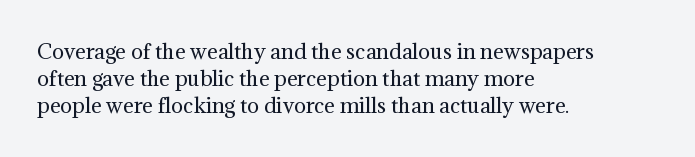
Q: Is the text bold? A: No.
Q: Is the text italic (slanted)? A: No, it is upright.
Q: Is the text underlined? A: No.
Q: How is the paragraph aligned? A: Left-aligned.
Q: Is the spacing between letters normal or unusually wide? A: Normal.
Q: Is the spacing between lines tight, normal or loose? A: Normal.
